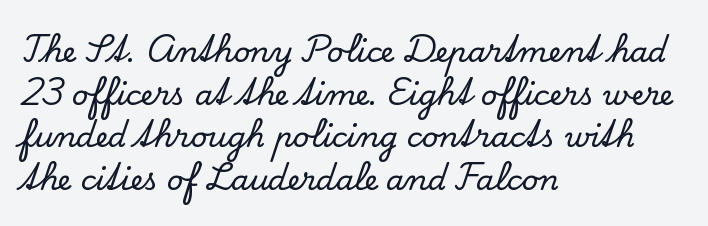
The image shows 29 px serif type; set left-aligned, normal line spacing (1.47x), normal letter spacing, not underlined; low stroke contrast and a small x-height.
